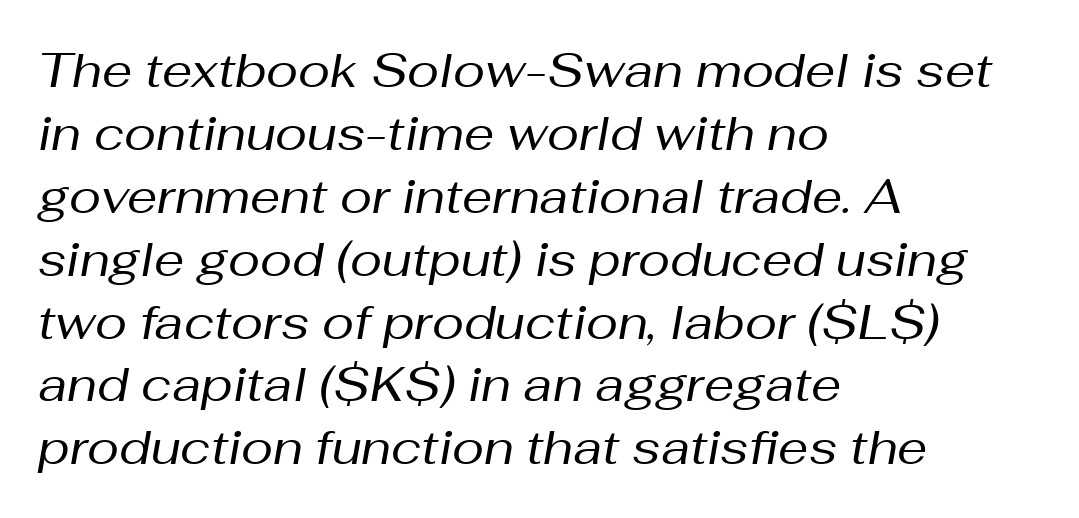
The image shows 48 px regular-weight type, italic (leaning right); set left-aligned, normal line spacing (1.31x), normal letter spacing, not underlined; medium stroke contrast and a medium x-height.
